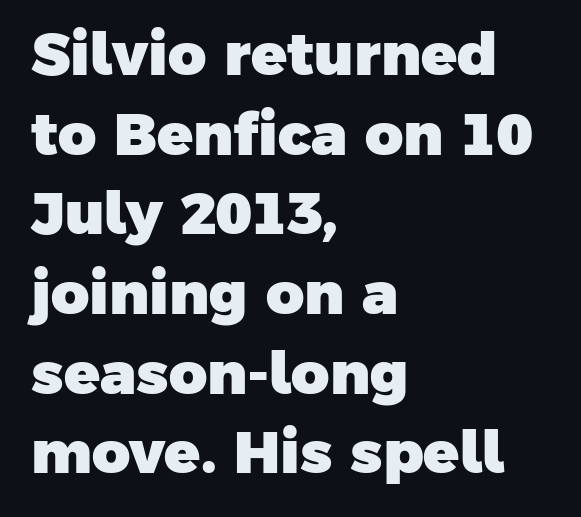
Nothing unusual about the tracking: characters are spaced as the font intends. These lines sit exactly where default settings would place them. Look at the bottom of the vertical strokes: they stop flat, with no serifs. Is this a fixed-width face? No — the glyphs have proportional, varying widths.
